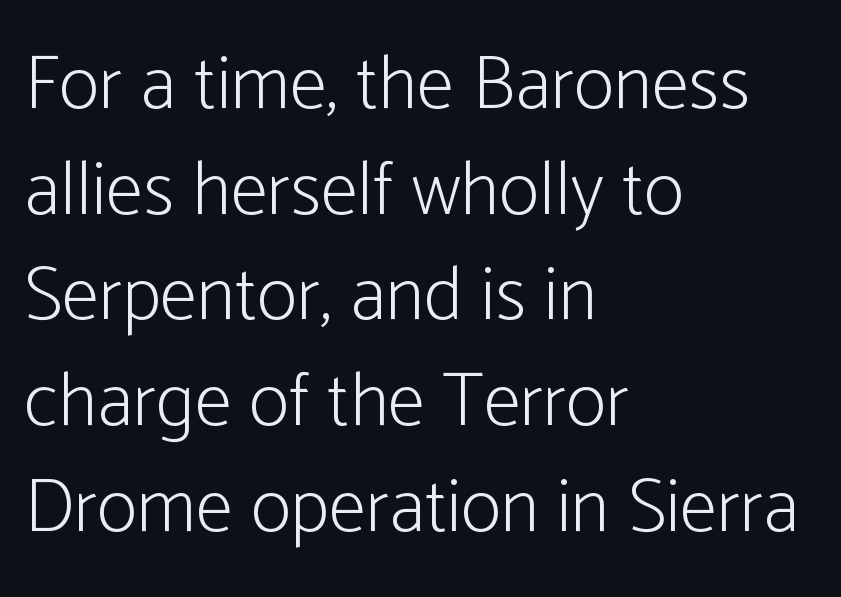
Heft: none added — not bold. Do the characters align in a grid? No, the font is proportional. Posture: vertical. Leading: standard. This rendering employs a face without finishing strokes, i.e., a sans-serif.
